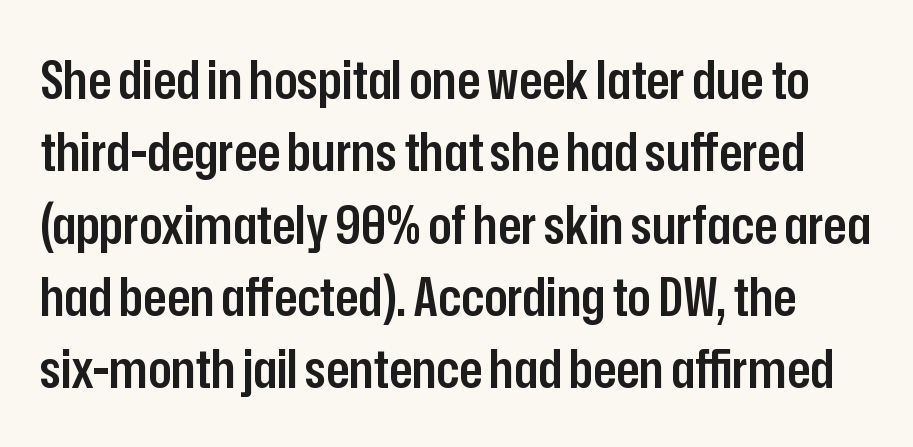
Q: Is the text bold? A: Semi-bold.
Q: Is the text italic (slanted)? A: No, it is upright.
Q: Is the typeface a serif or a sans-serif typeface? A: Sans-serif.
Q: Is the text underlined? A: No.
Q: Is the spacing between letters normal or unusually wide? A: Normal.
Q: Is the spacing between lines tight, normal or loose? A: Normal.
Q: Width (condensed, normal, or wide)? A: Condensed.
Q: Stroke contrast? A: Low.
Q: x-height? A: Medium.
Q: Monospaced? A: No.
